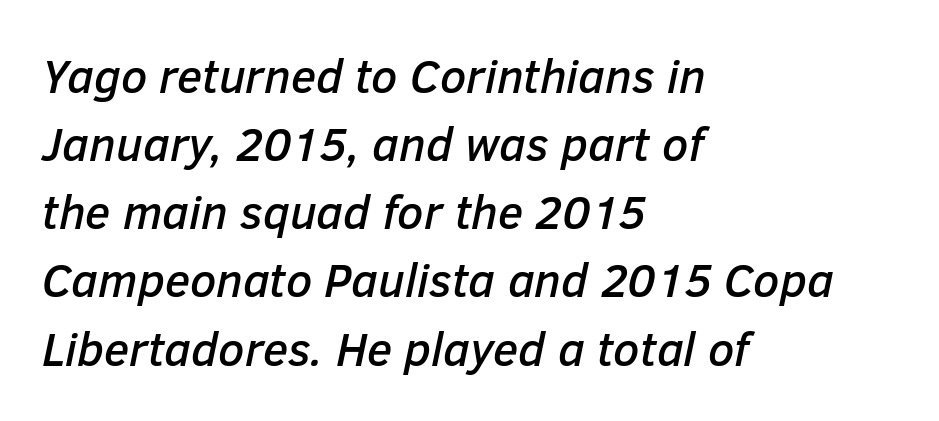
{"italic": "yes", "lean": "right", "slant_degrees": 12, "width": "normal", "stroke_contrast": "low", "x_height": "medium", "monospaced": "no", "underline": "no", "align": "left", "line_spacing": "normal", "line_spacing_ratio": 1.45, "letter_spacing": "normal", "letter_spacing_em": 0.0, "glyph_px": 47}
